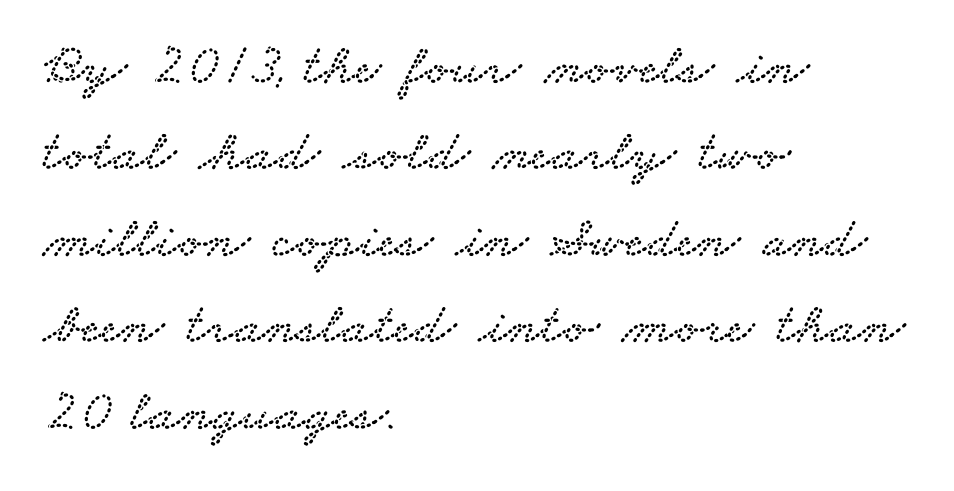
The image shows 58 px wide serif type; set left-aligned, normal line spacing (1.49x), normal letter spacing, not underlined; low stroke contrast and a small x-height.
